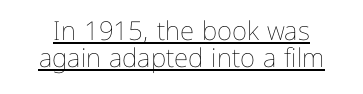
{"italic": "no", "bold": "no", "underline": "yes", "line_spacing": "tight", "line_spacing_ratio": 1.02, "letter_spacing": "normal", "letter_spacing_em": 0.0, "glyph_px": 26}
